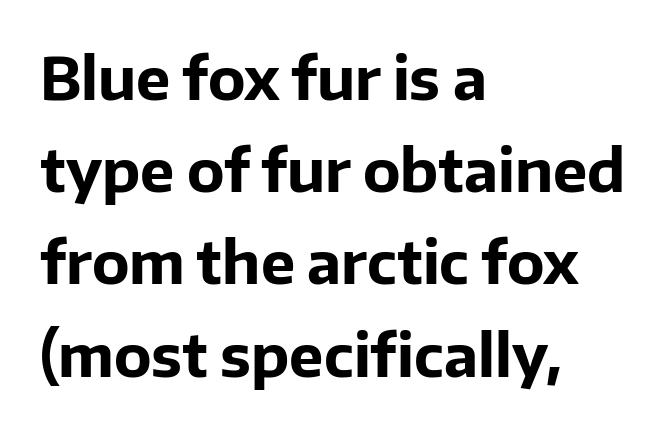
The image shows 58 px bold sans-serif type, upright; set left-aligned, normal line spacing (1.59x), normal letter spacing, not underlined; low stroke contrast and a medium x-height.
